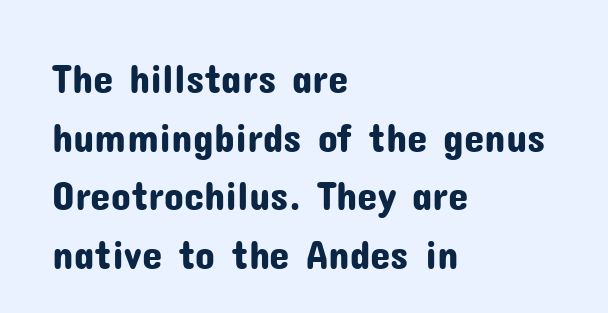
The string is rendered with underlining switched off. This is the regular roman posture of the typeface. The designer went with a sans here, leaving each stem footless. Letter spacing: default. A classic flush-left, rag-right setting is used for this passage. The passage shown stacks its lines at a standard gap.
